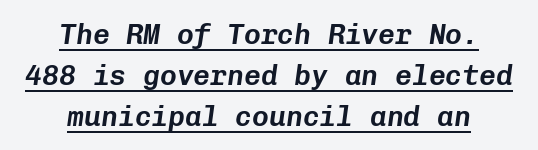
{"italic": "yes", "lean": "right", "slant_degrees": 8, "width": "normal", "stroke_contrast": "low", "x_height": "medium", "monospaced": "yes", "underline": "yes", "align": "center", "line_spacing": "normal", "line_spacing_ratio": 1.46, "letter_spacing": "normal", "letter_spacing_em": 0.0, "glyph_px": 28}
